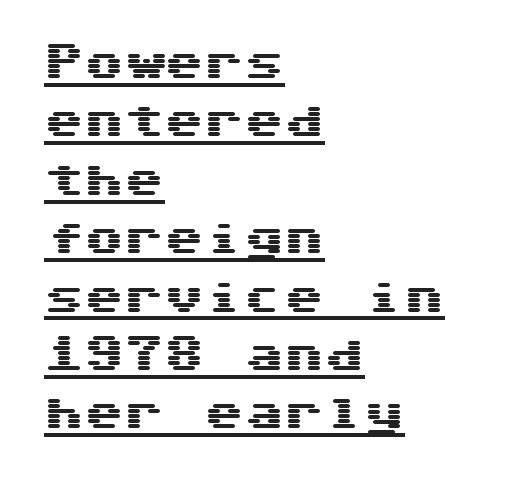
Q: Is the text italic (slanted)? A: No, it is upright.
Q: Is the typeface a serif or a sans-serif typeface? A: Sans-serif.
Q: Is the text underlined? A: Yes.
Q: How is the paragraph aligned? A: Left-aligned.
Q: Is the spacing between letters normal or unusually wide? A: Normal.
Q: Is the spacing between lines tight, normal or loose? A: Normal.
Q: Width (condensed, normal, or wide)? A: Wide.
Q: Stroke contrast? A: Medium.
Q: x-height? A: Medium.
